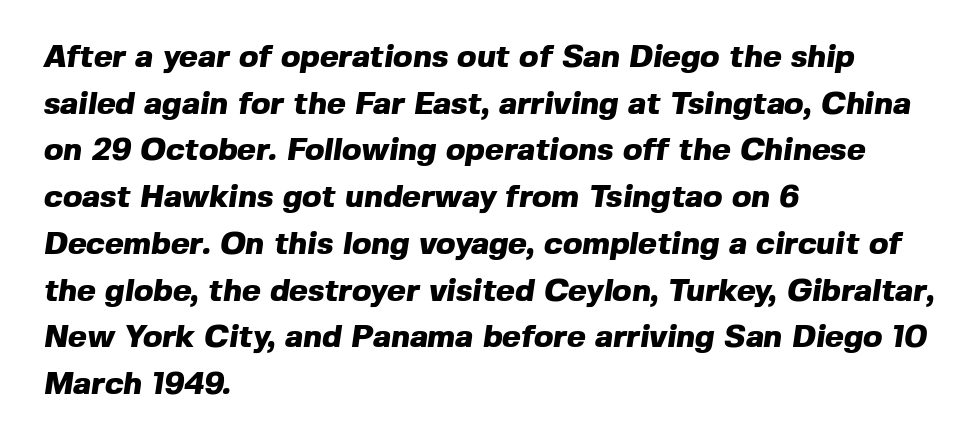
The strip under each line holds only bare page. Heft: maximum for text — a bold. A typesetter would call this leading conventional body-copy spacing. Inter-character spacing is left at the font's built-in metrics.
